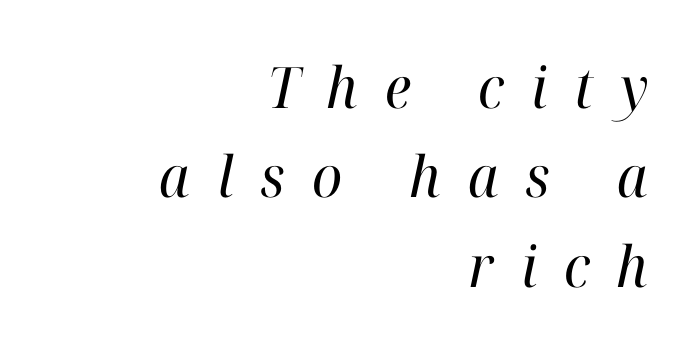
Q: Is the text bold? A: No.
Q: Is the text italic (slanted)? A: Yes, it leans right by about 12 degrees.
Q: Is the typeface a serif or a sans-serif typeface? A: Serif.
Q: Is the text underlined? A: No.
Q: How is the paragraph aligned? A: Right-aligned.
Q: Is the spacing between letters normal or unusually wide? A: Unusually wide.
Q: Is the spacing between lines tight, normal or loose? A: Normal.
Q: Width (condensed, normal, or wide)? A: Normal.
Q: Stroke contrast? A: High.
Q: x-height? A: Medium.
Q: Monospaced? A: No.
